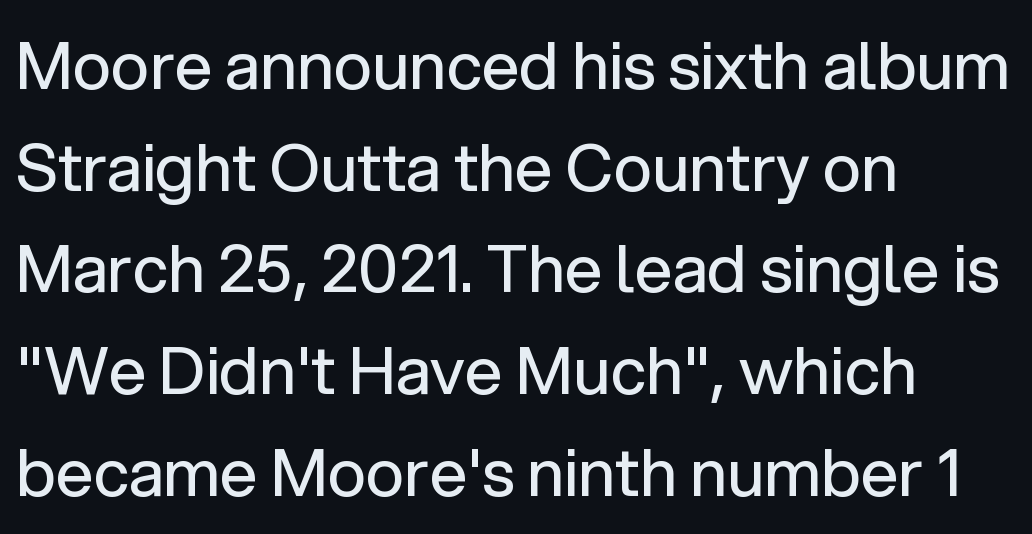
To sum up the face: it is a sans, with no serifs. Reading down the column, the eye jumps a familiar distance to each next line. You could not count columns in this text — the font is proportionally spaced. Summary of weight: not heavy and not bold. Nope, not italic — everything's standing straight.
